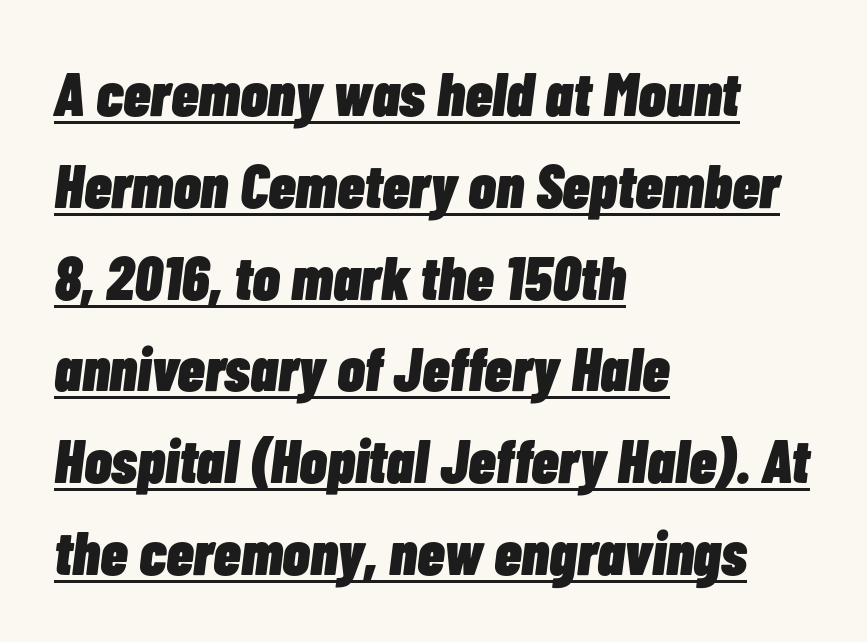
Is this a fixed-width face? No — the glyphs have proportional, varying widths. These lines keep a tight, regular rhythm from letter to letter. A typesetter would mark this as italic. A normal amount of white space separates one row of letters from the next. The rendering anchors every line to the left-hand side.
